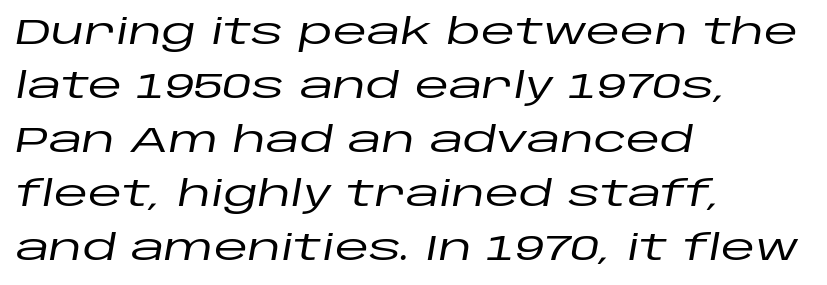
This rendering leaves character spacing at its baseline value. Rule under the text: the space is simply empty. Yep, that's italic — everything's leaning. Each new line begins a customary step beneath the previous one. Think of a printed novel: that variable character pitch is what you see here. The passage is arranged the way most books set body copy — flush left.
